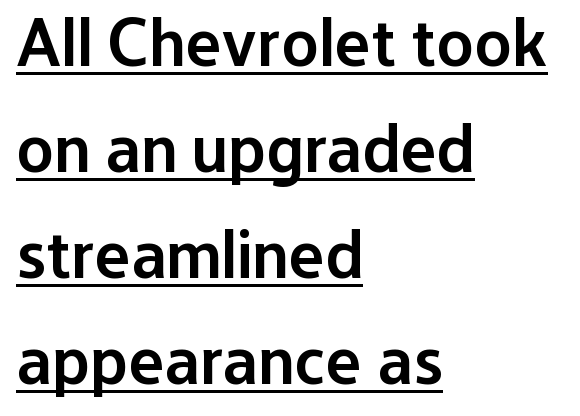
Look at the bottom of the vertical strokes: they stop flat, with no serifs. Vertically, the passage feels balanced, rows spaced as you'd expect. Which margin do the lines hug? The left one — the right edge is uneven. A baseline rule has been typeset under these characters. This is the regular roman posture of the typeface.
